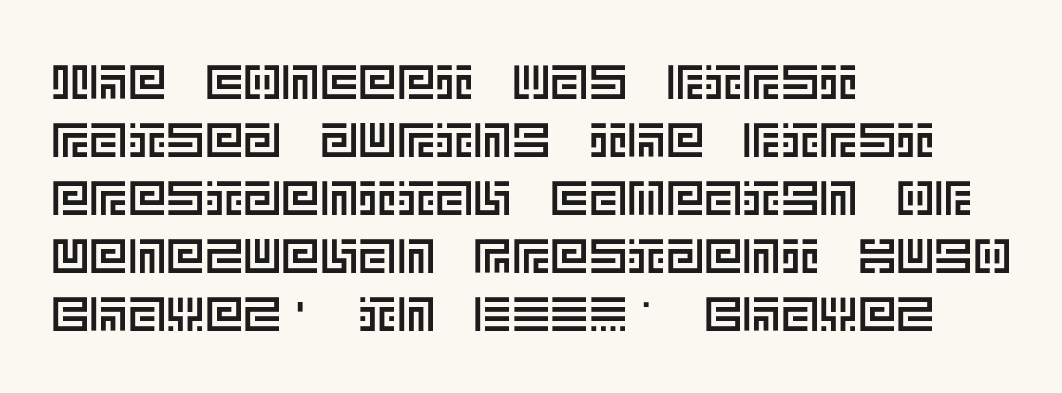
These lines keep a tight, regular rhythm from letter to letter. The setting favours the left margin, as ordinary paragraphs usually do. A clean baseline with only descenders dipping below it. The lettering stays uniformly vertical, giving the passage a roman look.
